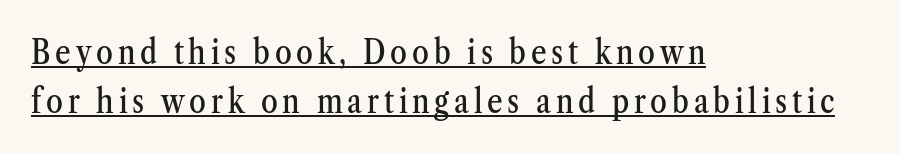
The image shows 34 px condensed serif type, upright; set left-aligned, normal line spacing (1.45x), underlined; medium stroke contrast and a medium x-height.
